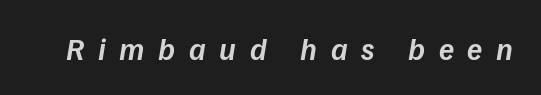
{"italic": "yes", "lean": "right", "slant_degrees": 9, "bold": "semi", "weight": "semibold", "width": "normal", "stroke_contrast": "low", "x_height": "medium", "monospaced": "no", "underline": "no", "letter_spacing": "wide", "letter_spacing_em": 0.44, "glyph_px": 31}
